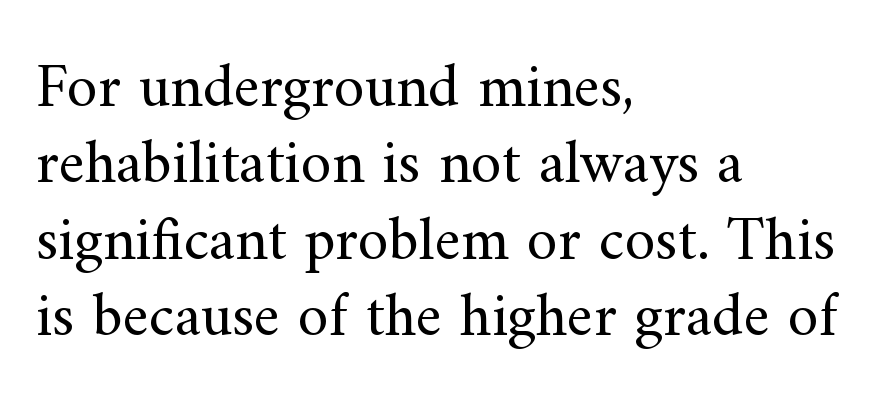
Does the copy run flush right? No — it runs flush left. Is this a fixed-width face? No — the glyphs have proportional, varying widths. Font category for this specimen: serif. Is this a heavy cut? Hardly; it is regular or lighter.
